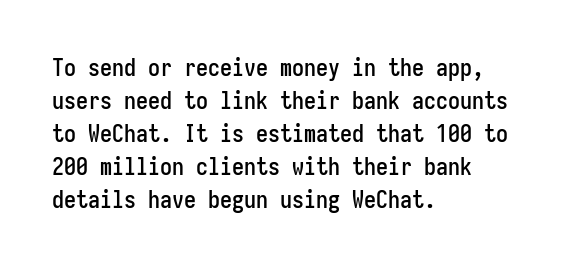
{"italic": "no", "underline": "no", "align": "left", "line_spacing": "normal", "line_spacing_ratio": 1.37, "letter_spacing": "normal", "letter_spacing_em": 0.0, "glyph_px": 24}
